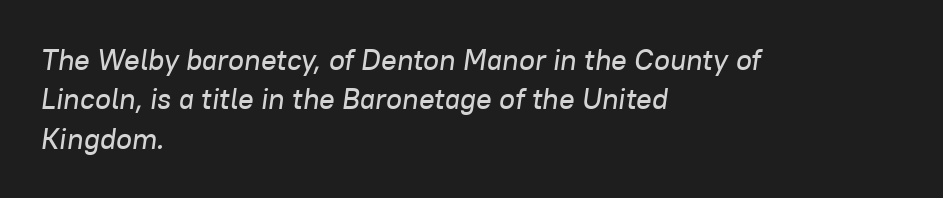
Q: Is the text italic (slanted)? A: Yes, it leans right by about 8 degrees.
Q: Is the text underlined? A: No.
Q: How is the paragraph aligned? A: Left-aligned.
Q: Is the spacing between letters normal or unusually wide? A: Normal.
Q: Is the spacing between lines tight, normal or loose? A: Normal.
Q: Width (condensed, normal, or wide)? A: Normal.
Q: Stroke contrast? A: Low.
Q: x-height? A: Medium.
Q: Monospaced? A: No.
